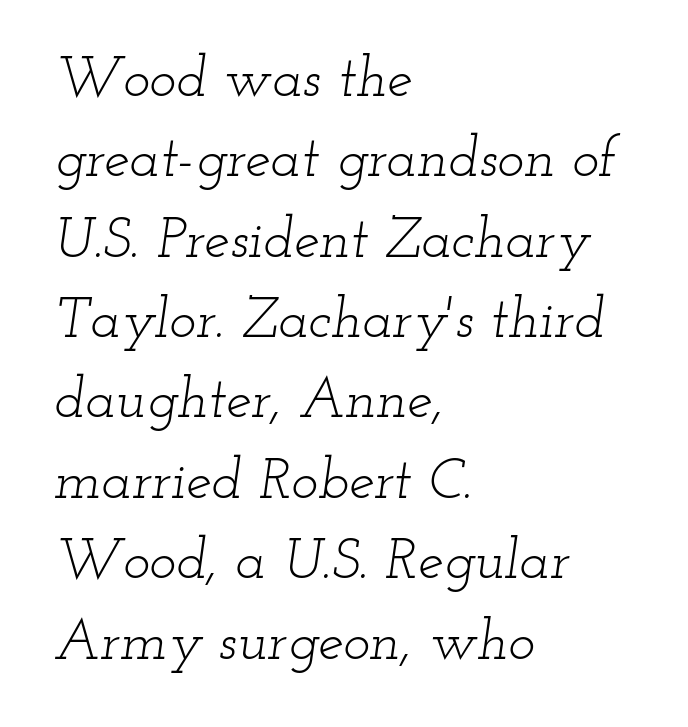
The image shows 57 px light, wide serif type, italic (leaning right); set left-aligned, normal line spacing (1.41x), normal letter spacing, not underlined; low stroke contrast and a small x-height.
